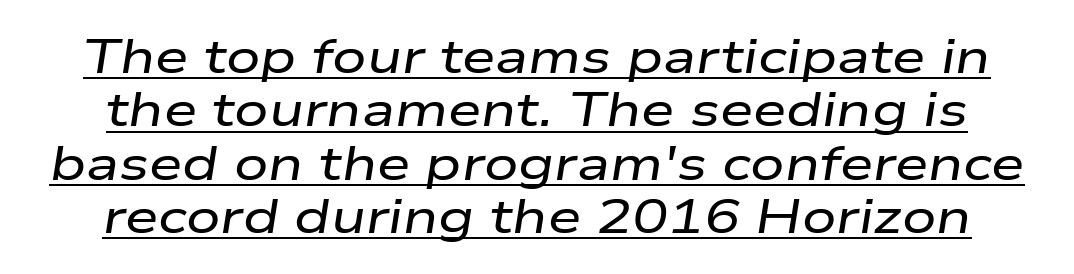
{"italic": "yes", "lean": "right", "slant_degrees": 9, "width": "wide", "stroke_contrast": "low", "x_height": "medium", "monospaced": "no", "underline": "yes", "align": "center", "line_spacing": "tight", "line_spacing_ratio": 1.11, "letter_spacing": "normal", "letter_spacing_em": 0.0, "glyph_px": 48}
